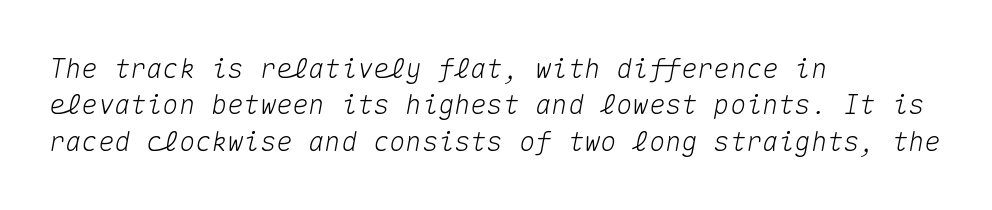
{"italic": "yes", "lean": "right", "slant_degrees": 10, "underline": "no", "align": "left", "line_spacing": "normal", "line_spacing_ratio": 1.35, "letter_spacing": "normal", "letter_spacing_em": 0.0, "glyph_px": 27}
